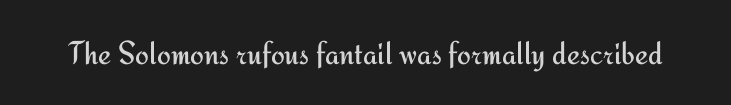
Q: Is the text bold? A: No.
Q: Is the text italic (slanted)? A: No, it is upright.
Q: Is the typeface a serif or a sans-serif typeface? A: Sans-serif.
Q: Is the text underlined? A: No.
Q: Is the spacing between letters normal or unusually wide? A: Normal.
Q: Width (condensed, normal, or wide)? A: Normal.
Q: Stroke contrast? A: Medium.
Q: x-height? A: Small.
Q: Monospaced? A: No.
